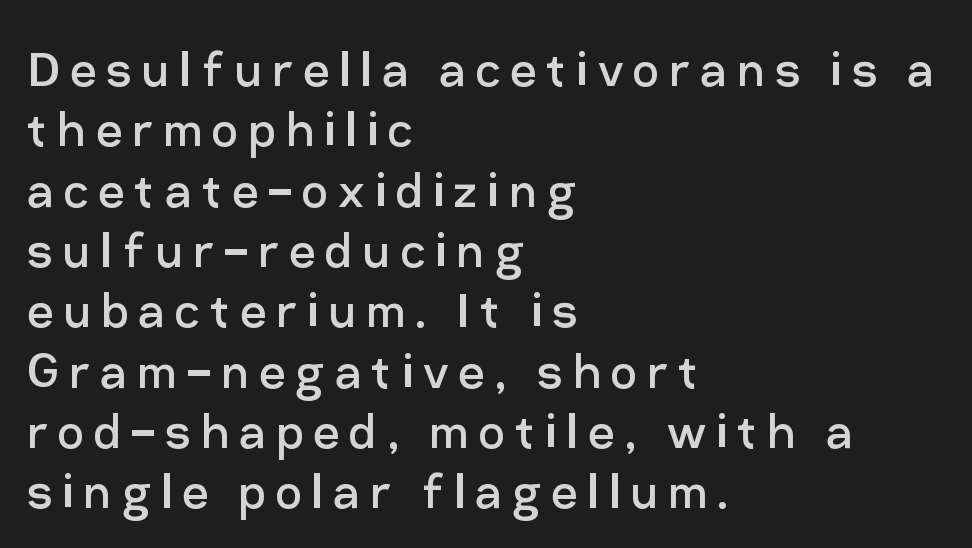
The image shows 58 px regular-weight sans-serif type, upright; set left-aligned, tight line spacing (1.04x), not underlined; low stroke contrast and a medium x-height.
